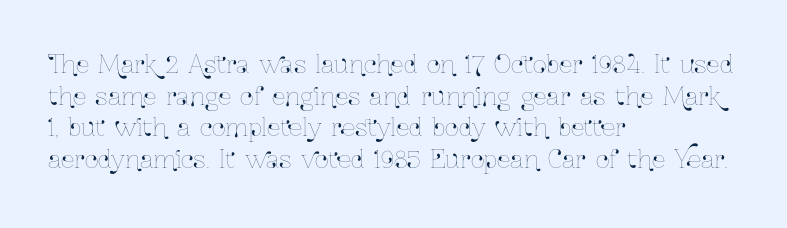
{"italic": "no", "underline": "no", "align": "left", "line_spacing": "normal", "line_spacing_ratio": 1.32, "letter_spacing": "normal", "letter_spacing_em": 0.0, "glyph_px": 24}
